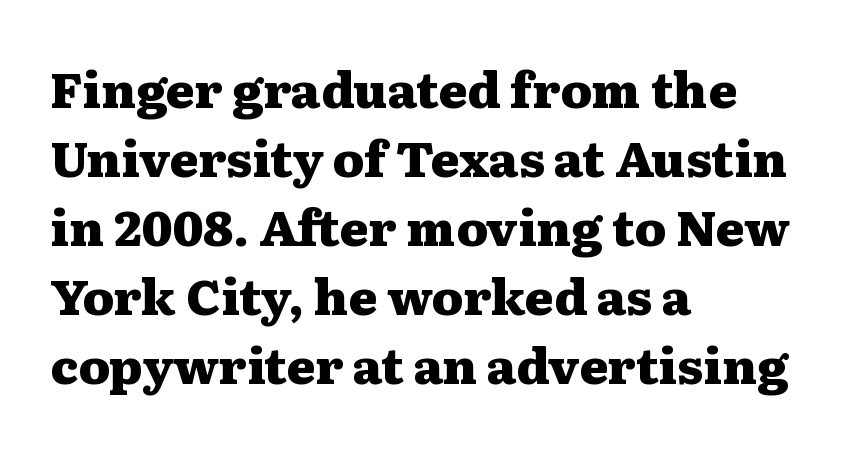
In CSS terms this would be text-align: left. Here the glyphs are tracked normally, forming tight word shapes. Typographic density is high because the face is bold. The designer went with a serif here, giving each stem small feet.
